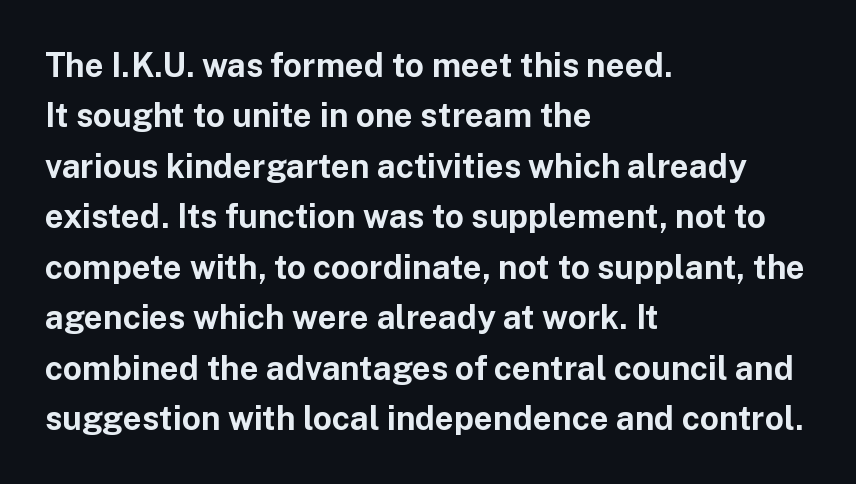
Tracking value appears to be zero — textbook default spacing. The rendering uses a moderate line-height, typical for paragraphs. This is the regular roman posture of the typeface. Nobody drew a line under any word here. Here the designer chose a conventional face with non-uniform glyph widths.
